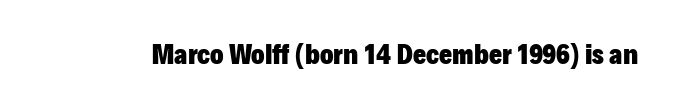
The image shows 28 px heavy sans-serif type, upright; set normal letter spacing, not underlined; low stroke contrast and a medium x-height.
